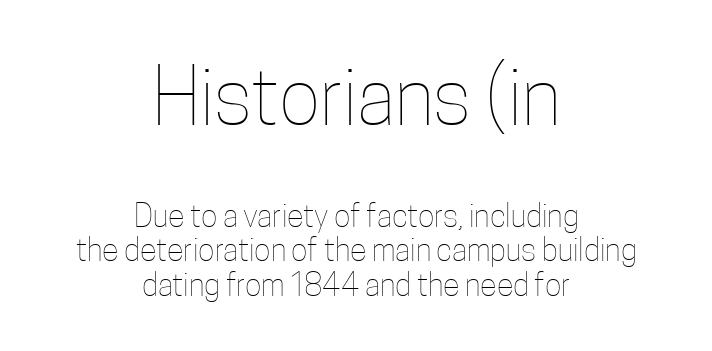
The image shows 78 px thin, condensed type, upright; set centered, tight line spacing (1.11x), normal letter spacing, not underlined; the first (top) block is 2.52x larger; low stroke contrast and a medium x-height.
